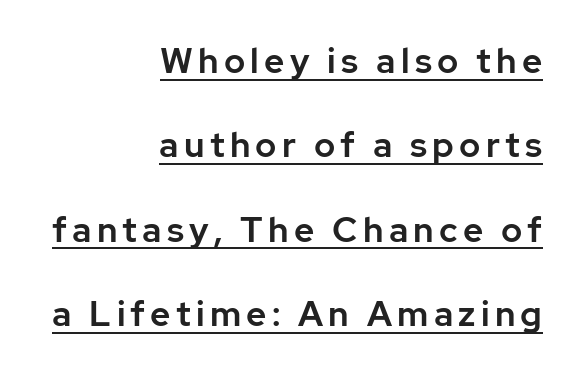
Varying glyph widths throughout — classic text-font behaviour. If you drew a line through each stem, it would be perfectly vertical. Alignment: flush right. This rendering employs a face without finishing strokes, i.e., a sans-serif. How would I describe the line gaps? Wide and relaxed. Caption: lettering with a line underneath.
